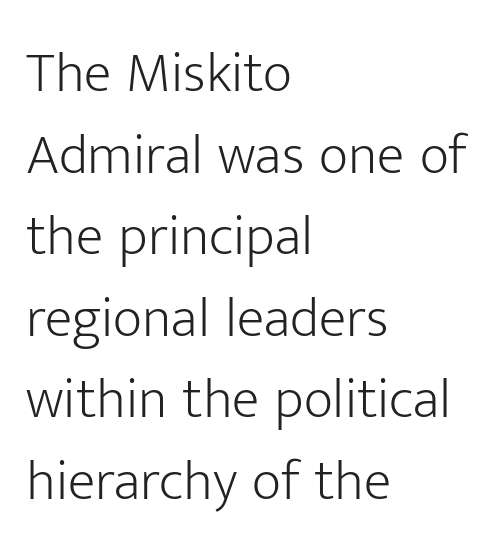
Q: Is the text bold? A: No.
Q: Is the text italic (slanted)? A: No, it is upright.
Q: Is the typeface a serif or a sans-serif typeface? A: Sans-serif.
Q: Is the text underlined? A: No.
Q: How is the paragraph aligned? A: Left-aligned.
Q: Is the spacing between letters normal or unusually wide? A: Normal.
Q: Is the spacing between lines tight, normal or loose? A: Normal.
Q: Width (condensed, normal, or wide)? A: Normal.
Q: Stroke contrast? A: Low.
Q: x-height? A: Medium.
Q: Monospaced? A: No.
